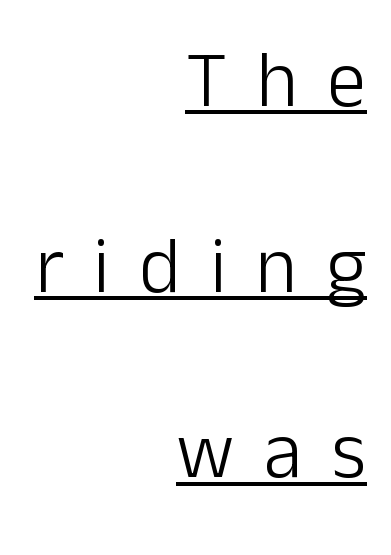
The face used here is rendered with a markedly widened letterfit. Notice how the stems are strictly vertical — no italics here. Horizontal bands of white between lines are thick stripes. These glyphs show unthickened strokes, regular width or finer. These lines are set flush right with a ragged left edge.
